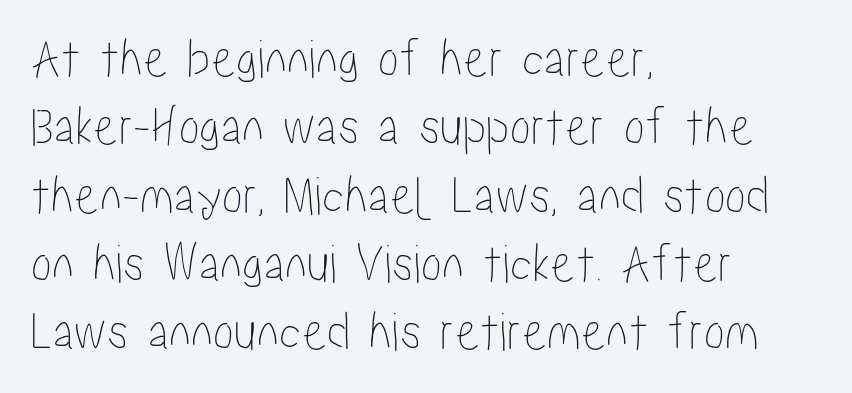
Students, note that the glyphs here touch the page at normal intervals. The passage is arranged the way most books set body copy — flush left. The area under the type is left untouched. These lines are rendered in a variable-pitch font. Posture: upright roman.
